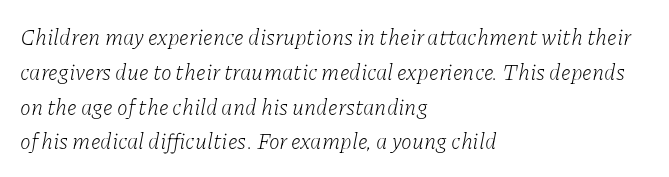
The face looks like a standard text weight, possibly lighter. Just letters on the line, the space beneath them empty. These lines were composed using italics. Inter-character spacing is left at the font's built-in metrics.
